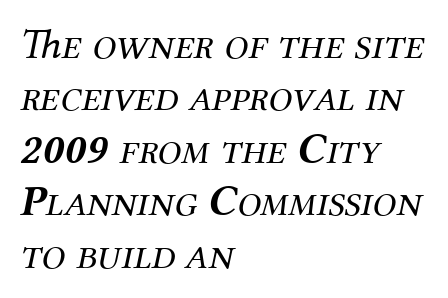
The image shows 43 px regular-weight serif type, italic (leaning right); set left-aligned, line spacing 1.22x, normal letter spacing, not underlined; medium stroke contrast and a medium x-height.
